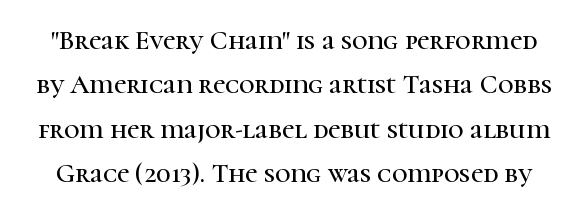
Notice how the stems are strictly vertical — no italics here. The passage shown has conventional tracking throughout. Unmarked baselines from the first word to the last. The designer left line spacing at the default.
